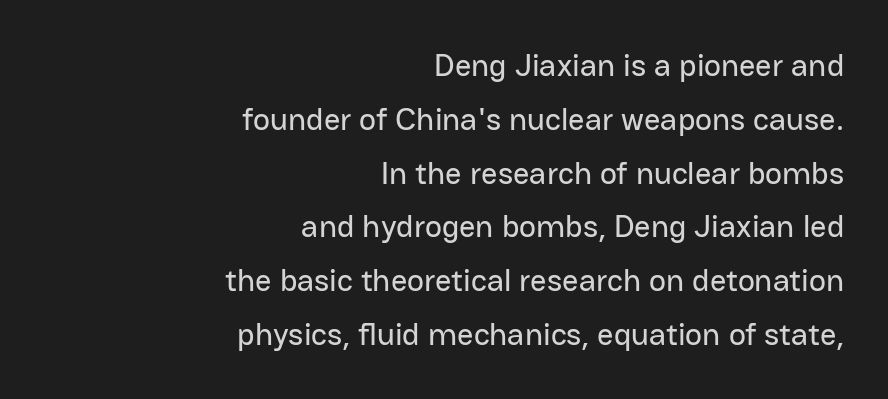
Q: Is the text italic (slanted)? A: No, it is upright.
Q: Is the typeface a serif or a sans-serif typeface? A: Sans-serif.
Q: Is the text underlined? A: No.
Q: How is the paragraph aligned? A: Right-aligned.
Q: Is the spacing between letters normal or unusually wide? A: Normal.
Q: Is the spacing between lines tight, normal or loose? A: Normal.
Q: Width (condensed, normal, or wide)? A: Normal.
Q: Stroke contrast? A: Low.
Q: x-height? A: Medium.
Q: Monospaced? A: No.
